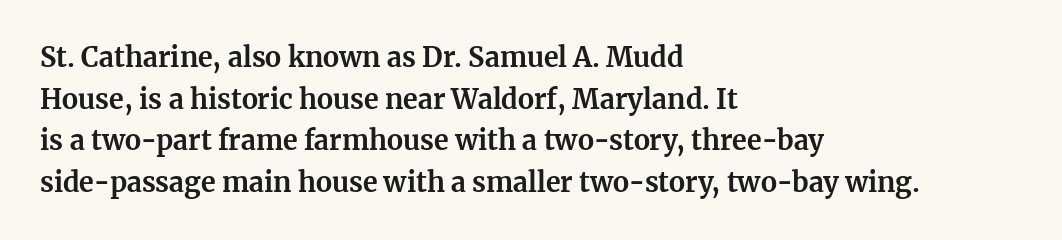
Q: Is the text bold? A: Yes.
Q: Is the text italic (slanted)? A: No, it is upright.
Q: Is the text underlined? A: No.
Q: How is the paragraph aligned? A: Left-aligned.
Q: Is the spacing between letters normal or unusually wide? A: Normal.
Q: Is the spacing between lines tight, normal or loose? A: Normal.
